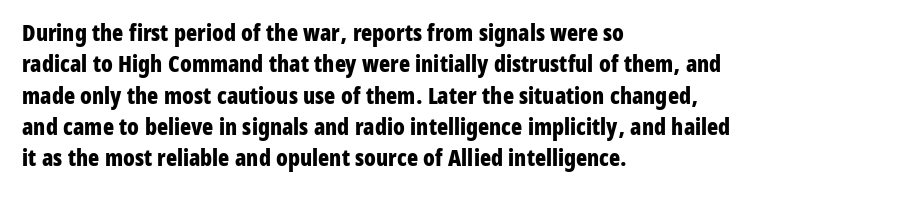
Q: Is the text bold? A: Yes.
Q: Is the text italic (slanted)? A: No, it is upright.
Q: Is the text underlined? A: No.
Q: How is the paragraph aligned? A: Left-aligned.
Q: Is the spacing between letters normal or unusually wide? A: Normal.
Q: Is the spacing between lines tight, normal or loose? A: Normal.
